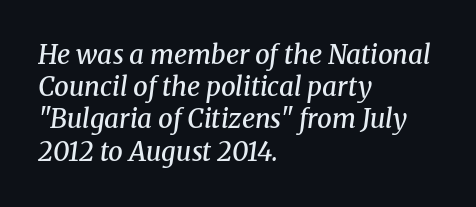
{"italic": "yes", "lean": "right", "slant_degrees": 8, "bold": "semi", "underline": "no", "align": "left", "line_spacing_ratio": 1.24, "letter_spacing": "normal", "letter_spacing_em": 0.0, "glyph_px": 26}
